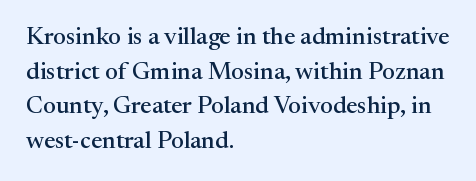
The image shows 24 px text type, upright; set left-aligned, normal line spacing (1.44x), normal letter spacing, not underlined.
